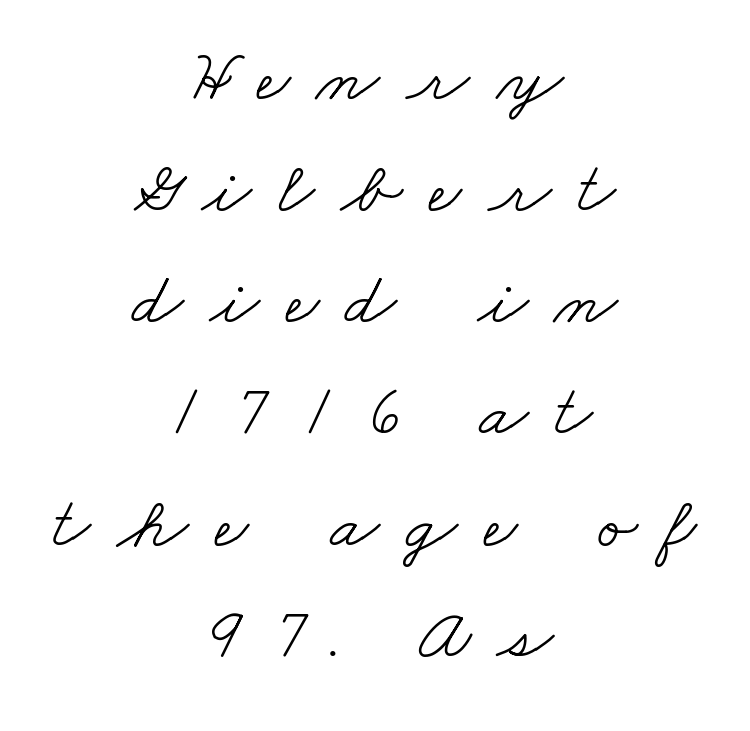
A serif font was chosen for this passage. Summary of vertical rhythm: regular, with standard interline spacing. The letters look calm and open, with moderate or lighter stems. Layout note: lines centered. The zone under the glyphs is completely vacant. Observe the wide spacing: letters keep a clear distance from each other.
